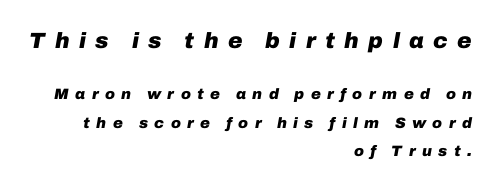
The image shows 22 px bold type, italic (leaning right); set right-aligned, loose line spacing (1.9x), unusually wide letter spacing (+0.43 em), not underlined; the first (top) block is 1.47x larger.
